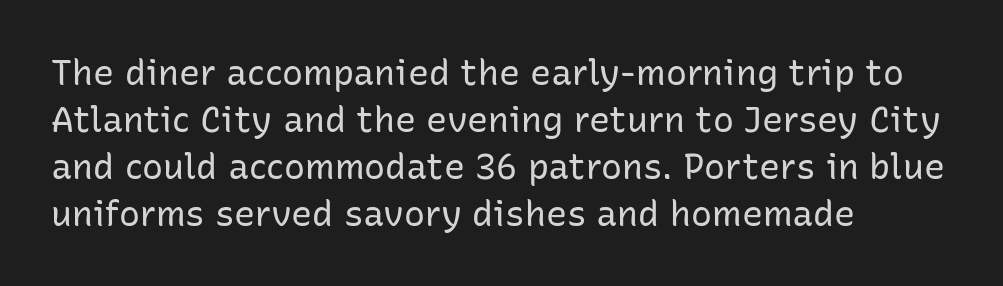
Q: Is the text bold? A: No.
Q: Is the text italic (slanted)? A: No, it is upright.
Q: Is the typeface a serif or a sans-serif typeface? A: Sans-serif.
Q: Is the text underlined? A: No.
Q: How is the paragraph aligned? A: Left-aligned.
Q: Is the spacing between letters normal or unusually wide? A: Normal.
Q: Is the spacing between lines tight, normal or loose? A: Normal.
Q: Width (condensed, normal, or wide)? A: Normal.
Q: Stroke contrast? A: Low.
Q: x-height? A: Medium.
Q: Monospaced? A: No.
